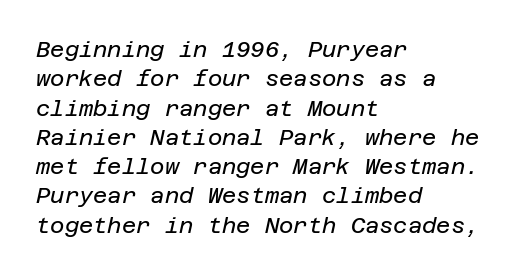
In terms of letterspacing, this is plain default setting. Leading matches the norm, producing a regular column. The words here are not underlined. When letters slant like this, we call the style italic.
